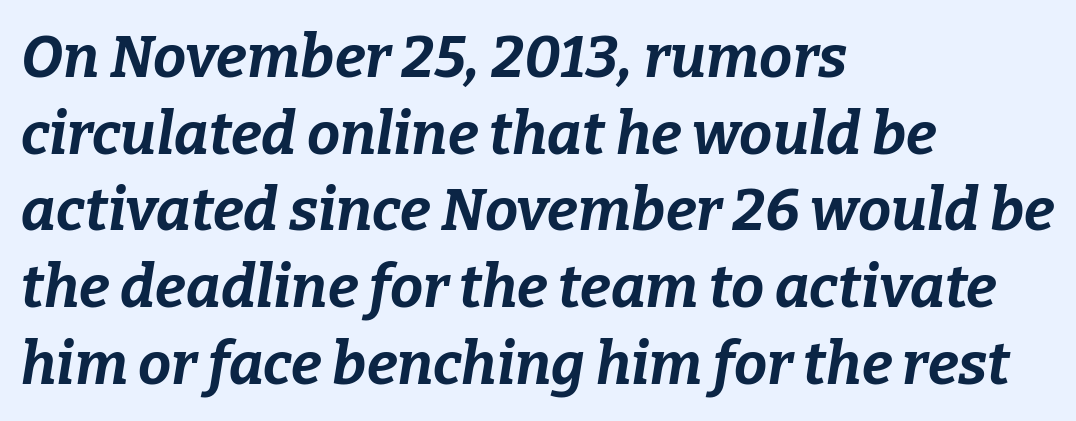
Q: Is the text bold? A: Yes.
Q: Is the text italic (slanted)? A: Yes, it leans right by about 9 degrees.
Q: Is the text underlined? A: No.
Q: How is the paragraph aligned? A: Left-aligned.
Q: Is the spacing between letters normal or unusually wide? A: Normal.
Q: Is the spacing between lines tight, normal or loose? A: Normal.
Q: Width (condensed, normal, or wide)? A: Normal.
Q: Stroke contrast? A: Low.
Q: x-height? A: Medium.
Q: Monospaced? A: No.
